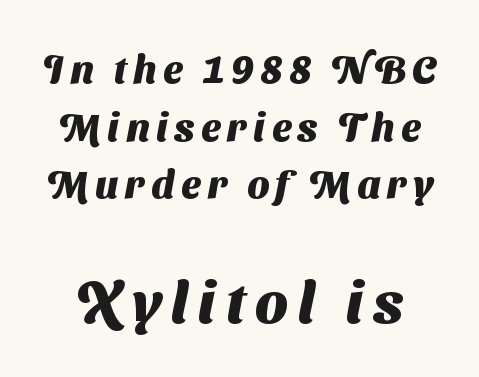
{"serif": "no", "bold": "yes", "weight": "heavy", "width": "normal", "stroke_contrast": "medium", "x_height": "medium", "monospaced": "no", "underline": "no", "line_spacing": "normal", "line_spacing_ratio": 1.48, "larger_block": "second", "size_ratio": 1.49, "glyph_px": 58}
